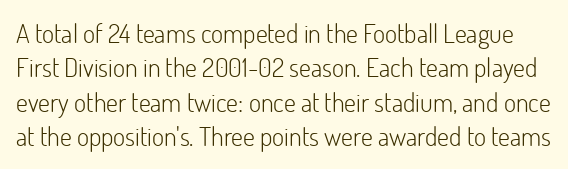
The image shows 26 px text type, upright; set normal line spacing (1.32x), normal letter spacing, not underlined.
